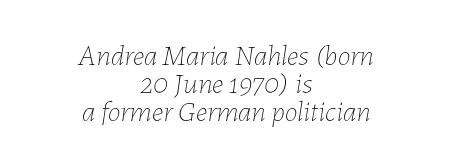
Notice how the passage keeps no hard edge, just a central spine. Tall strokes in this sample are angled rather than plumb. Reading down the column, the eye jumps only a short way to each next line. Glyph-to-glyph distance matches everyday printed text. You could not count columns in this text — the font is proportionally spaced.
